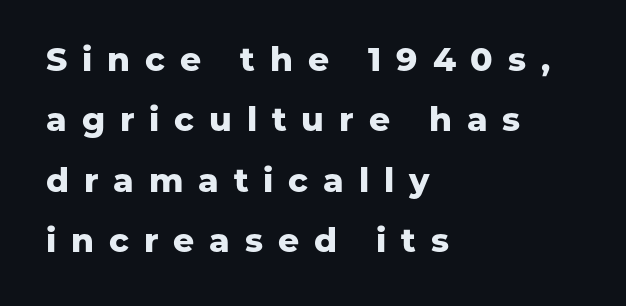
The image shows 33 px heavy sans-serif type, upright; set left-aligned, line spacing 1.83x, unusually wide letter spacing (+0.45 em), not underlined; low stroke contrast and a medium x-height.
